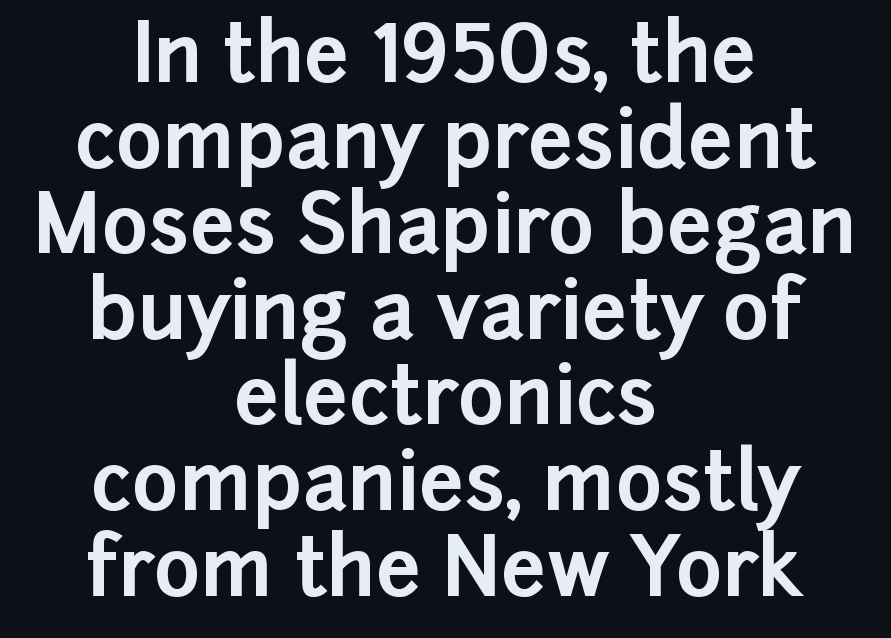
{"serif": "no", "italic": "no", "bold": "yes", "weight": "bold", "width": "normal", "stroke_contrast": "low", "x_height": "medium", "monospaced": "no", "underline": "no", "align": "center", "line_spacing": "tight", "line_spacing_ratio": 1.07, "letter_spacing": "normal", "letter_spacing_em": 0.0, "glyph_px": 80}
